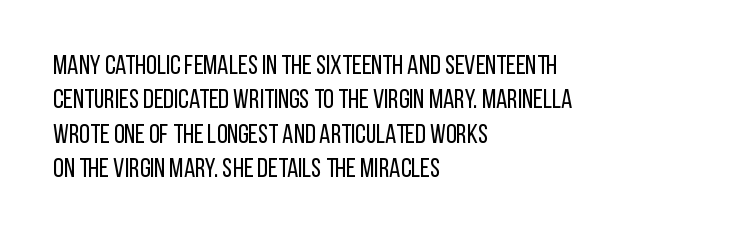
{"italic": "no", "bold": "no", "underline": "no", "align": "left", "line_spacing": "normal", "line_spacing_ratio": 1.27, "letter_spacing": "normal", "letter_spacing_em": 0.0, "glyph_px": 27}
